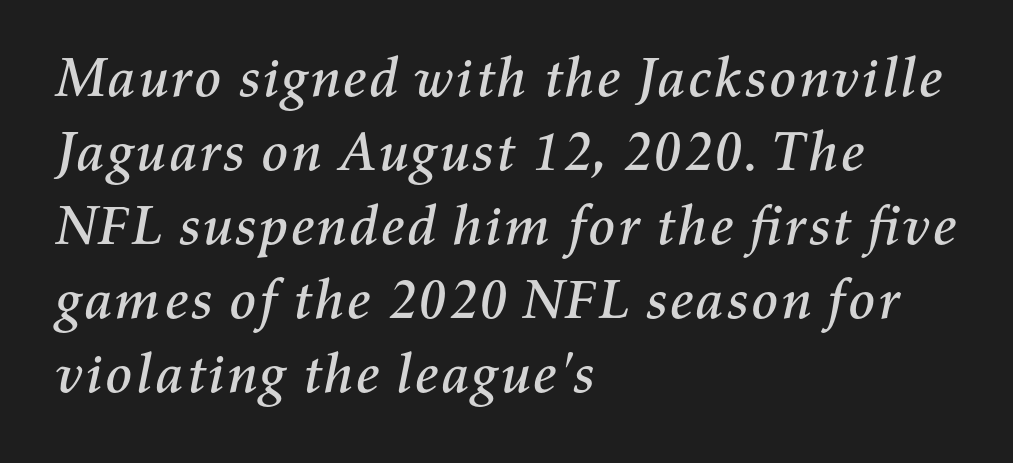
The image shows 56 px text type, italic (leaning right); set left-aligned, normal line spacing (1.32x), normal letter spacing, not underlined; medium stroke contrast and a medium x-height.
